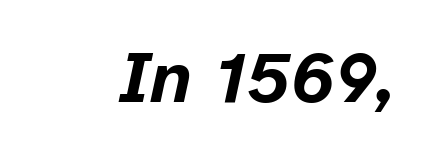
The image shows 73 px bold type, italic (leaning right); set normal letter spacing, not underlined; low stroke contrast and a medium x-height.
